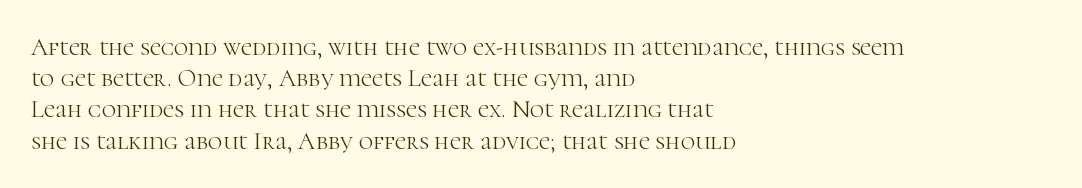
The image shows 25 px text type, upright; set left-aligned, normal line spacing (1.25x), normal letter spacing, not underlined.
